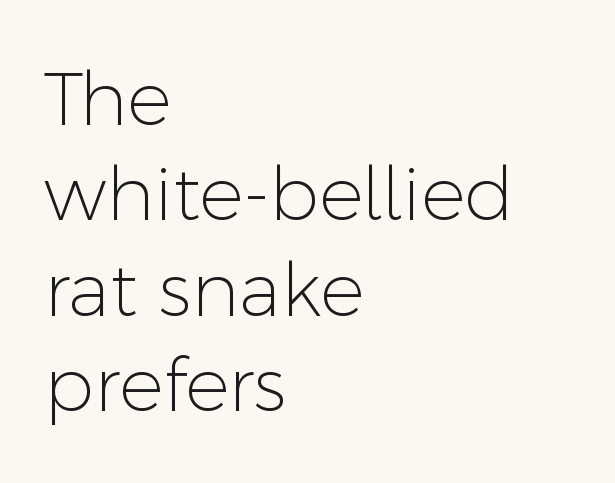
Q: Is the text bold? A: No.
Q: Is the text italic (slanted)? A: No, it is upright.
Q: Is the typeface a serif or a sans-serif typeface? A: Sans-serif.
Q: Is the text underlined? A: No.
Q: How is the paragraph aligned? A: Left-aligned.
Q: Is the spacing between letters normal or unusually wide? A: Normal.
Q: Is the spacing between lines tight, normal or loose? A: Normal.
Q: Width (condensed, normal, or wide)? A: Normal.
Q: Stroke contrast? A: Low.
Q: x-height? A: Medium.
Q: Monospaced? A: No.
